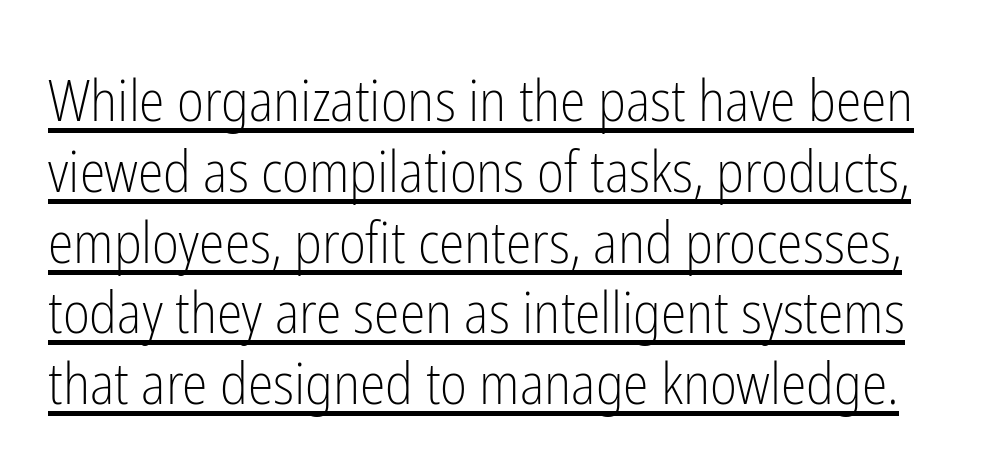
Q: Is the text bold? A: No.
Q: Is the text italic (slanted)? A: No, it is upright.
Q: Is the typeface a serif or a sans-serif typeface? A: Sans-serif.
Q: Is the text underlined? A: Yes.
Q: Is the spacing between letters normal or unusually wide? A: Normal.
Q: Width (condensed, normal, or wide)? A: Condensed.
Q: Stroke contrast? A: Low.
Q: x-height? A: Medium.
Q: Monospaced? A: No.
